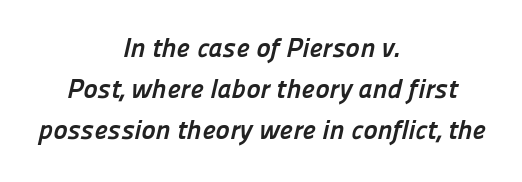
Quick note: underline off. The letters are bold, with thick, heavy strokes. Compared with typical body copy, the letter spacing here is the same. A centered setting, common on invitations and titles, is used for this passage. The rendering uses a moderate line-height, typical for paragraphs.
